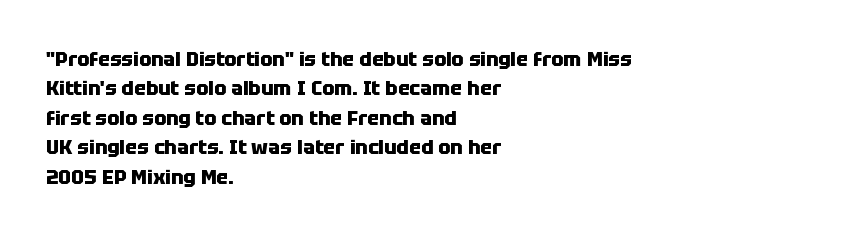
The image shows 20 px bold type, upright; set left-aligned, normal line spacing (1.47x), normal letter spacing, not underlined.
